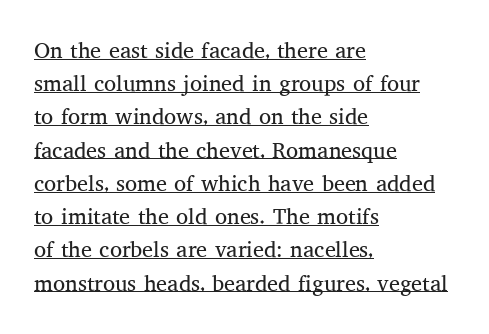
The image shows 22 px text type, upright; set left-aligned, normal line spacing (1.51x), normal letter spacing, underlined.
